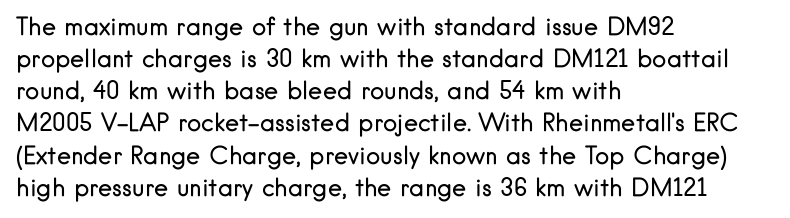
The strip under each line holds only bare page. You could call the tracking neutral — neither tight nor loose. Where is the straight margin? On the left. Upright lettering throughout. The weight tops out at a normal text grade.
